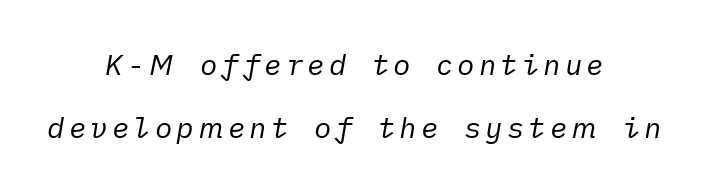
Q: Is the text bold? A: No.
Q: Is the text italic (slanted)? A: Yes, it leans right by about 10 degrees.
Q: Is the text underlined? A: No.
Q: How is the paragraph aligned? A: Centered.
Q: Is the spacing between lines tight, normal or loose? A: Loose.
Q: Width (condensed, normal, or wide)? A: Normal.
Q: Stroke contrast? A: Low.
Q: x-height? A: Medium.
